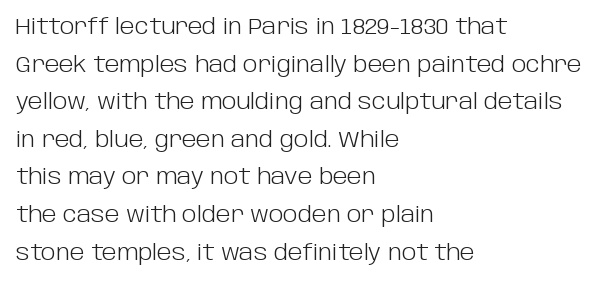
{"italic": "no", "bold": "no", "underline": "no", "align": "left", "line_spacing_ratio": 1.71, "letter_spacing": "normal", "letter_spacing_em": 0.0, "glyph_px": 22}
